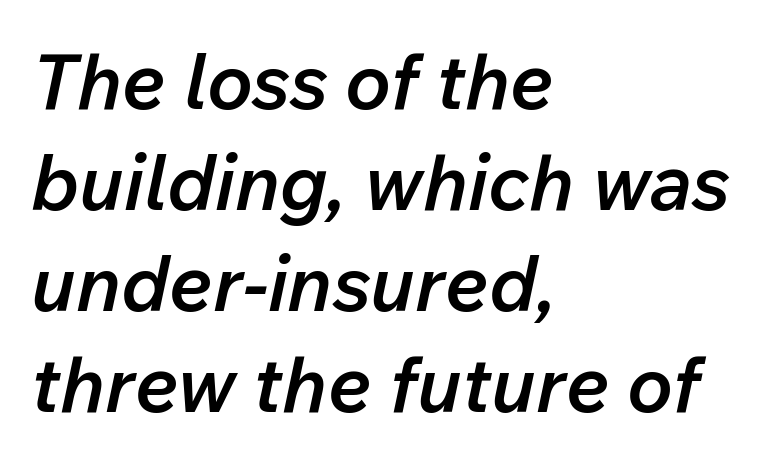
The image shows 77 px semibold type, italic (leaning right); set left-aligned, normal line spacing (1.31x), normal letter spacing, not underlined; low stroke contrast and a medium x-height.
